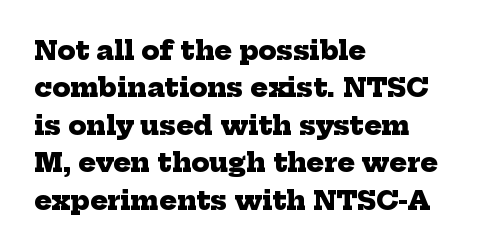
The image shows 26 px bold type; set left-aligned, normal line spacing (1.44x), normal letter spacing, not underlined.
